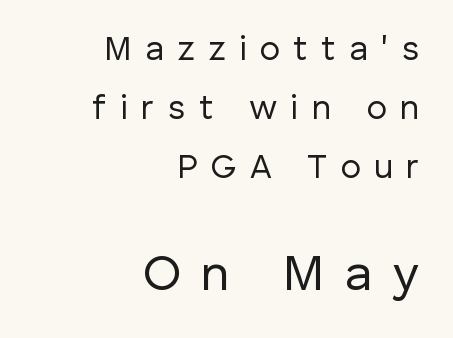
Q: Is the text bold? A: No.
Q: Is the text italic (slanted)? A: No, it is upright.
Q: Is the typeface a serif or a sans-serif typeface? A: Sans-serif.
Q: Is the text underlined? A: No.
Q: How is the paragraph aligned? A: Right-aligned.
Q: Is the spacing between letters normal or unusually wide? A: Unusually wide.
Q: Which block of text is set in a larger size, the first (top) or the second (bottom)? A: The second (bottom) one.
Q: Width (condensed, normal, or wide)? A: Normal.
Q: Stroke contrast? A: Low.
Q: x-height? A: Medium.
Q: Monospaced? A: No.
